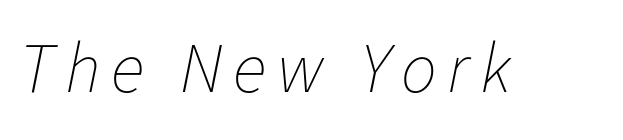
Q: Is the text bold? A: No.
Q: Is the text italic (slanted)? A: Yes, it leans right by about 11 degrees.
Q: Is the text underlined? A: No.
Q: Width (condensed, normal, or wide)? A: Normal.
Q: Stroke contrast? A: Low.
Q: x-height? A: Medium.
Q: Monospaced? A: No.
